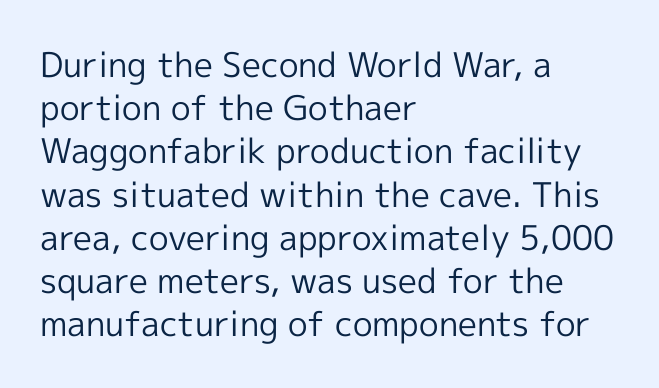
{"serif": "no", "italic": "no", "bold": "no", "weight": "regular", "width": "normal", "x_height": "medium", "monospaced": "no", "underline": "no", "align": "left", "line_spacing": "normal", "line_spacing_ratio": 1.27, "letter_spacing": "normal", "letter_spacing_em": 0.0, "glyph_px": 34}
